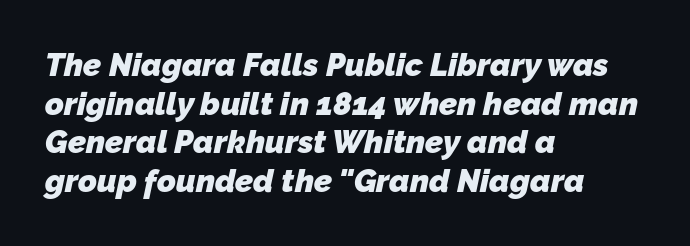
Q: Is the text bold? A: Yes.
Q: Is the typeface a serif or a sans-serif typeface? A: Sans-serif.
Q: Is the text underlined? A: No.
Q: How is the paragraph aligned? A: Left-aligned.
Q: Is the spacing between letters normal or unusually wide? A: Normal.
Q: Width (condensed, normal, or wide)? A: Normal.
Q: Stroke contrast? A: Low.
Q: x-height? A: Medium.
Q: Monospaced? A: No.
